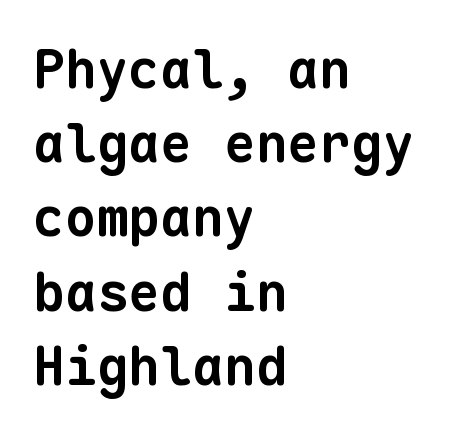
Regarding serifs, this sample does without them. Do the characters align in a grid? Yes, the font is monospaced. Type without underlining. You could call the tracking neutral — neither tight nor loose. The designer left line spacing at the default.
